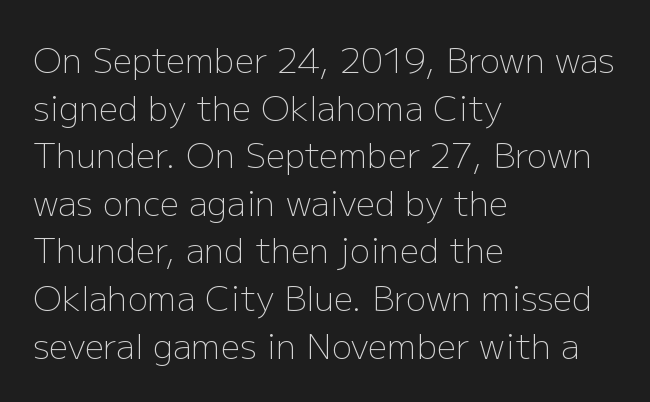
This sample uses plain, unmodified letter spacing. Regular leading. The lettering stays uniformly vertical, giving the passage a roman look. Is this a heavy cut? Hardly; it is regular or lighter. Each line starts at the same left margin while the right side varies.
